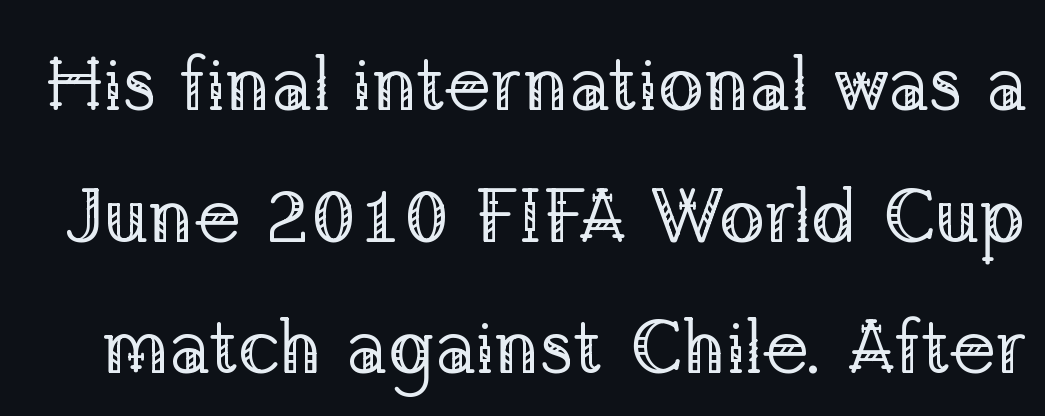
The passage shown is not underscored anywhere. Posture: straight, roman, zero tilt. Stroke thickness stays within the range of a standard reading face or lighter. Tracking here is standard; glyphs follow each other at the usual distance. You could not count columns in this text — the font is proportionally spaced. I'd call this a serif setting — the letters wear small feet.
